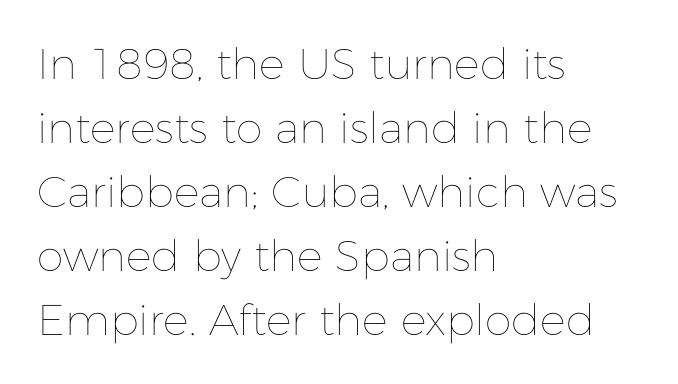
Q: Is the text bold? A: No.
Q: Is the text italic (slanted)? A: No, it is upright.
Q: Is the text underlined? A: No.
Q: How is the paragraph aligned? A: Left-aligned.
Q: Is the spacing between letters normal or unusually wide? A: Normal.
Q: Is the spacing between lines tight, normal or loose? A: Normal.
Q: Width (condensed, normal, or wide)? A: Normal.
Q: Stroke contrast? A: Low.
Q: x-height? A: Medium.
Q: Monospaced? A: No.
